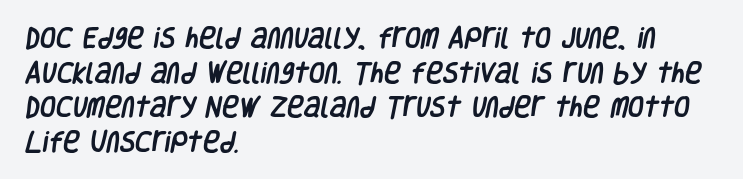
The image shows 23 px text type; set left-aligned, normal line spacing (1.51x), normal letter spacing, not underlined.
